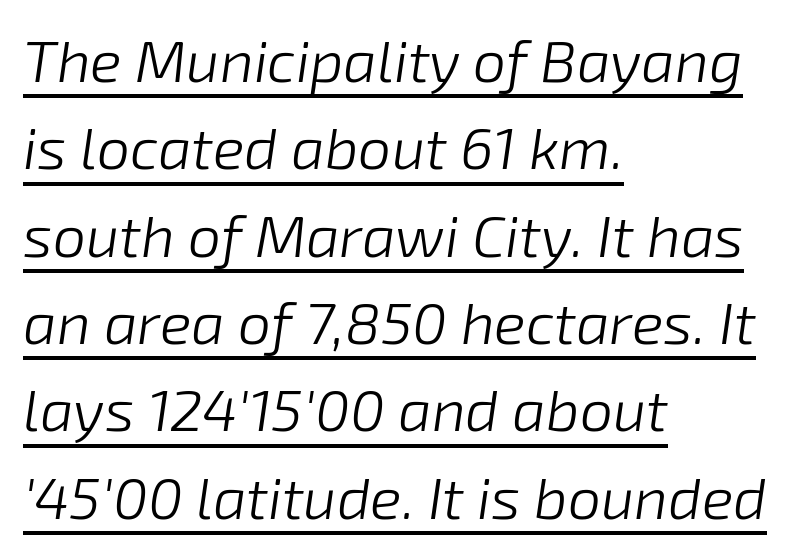
The image shows 59 px light type, italic (leaning right); set left-aligned, normal line spacing (1.48x), normal letter spacing, underlined; low stroke contrast and a medium x-height.
